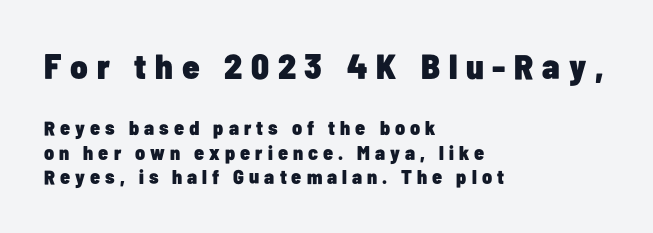
{"serif": "no", "italic": "no", "bold": "yes", "weight": "heavy", "width": "condensed", "stroke_contrast": "low", "x_height": "medium", "monospaced": "no", "underline": "no", "align": "left", "line_spacing_ratio": 1.23, "letter_spacing": "wide", "letter_spacing_em": 0.25, "larger_block": "first", "size_ratio": 1.75, "glyph_px": 35}
